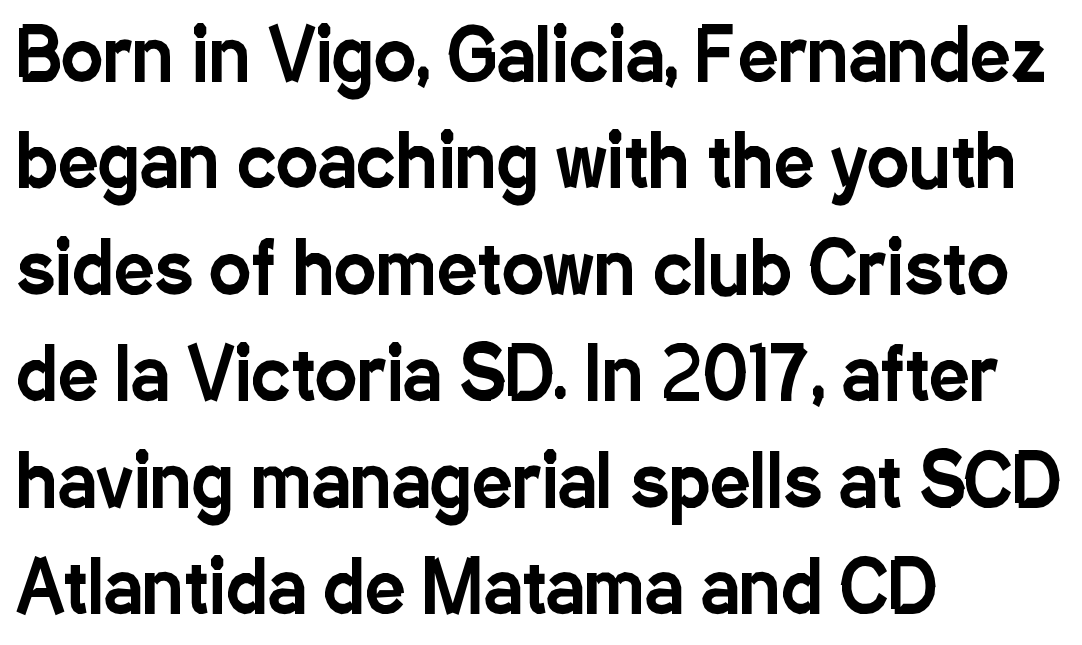
Italic: no, the glyphs are upright roman. Stroke terminals: plain, sans-serif. Has an underline been added? It has not. Normally led — the rows are evenly, conventionally spaced. The letters advance in unequal steps, a hallmark of proportional type. The type is set solid horizontally, with unmodified tracking.
